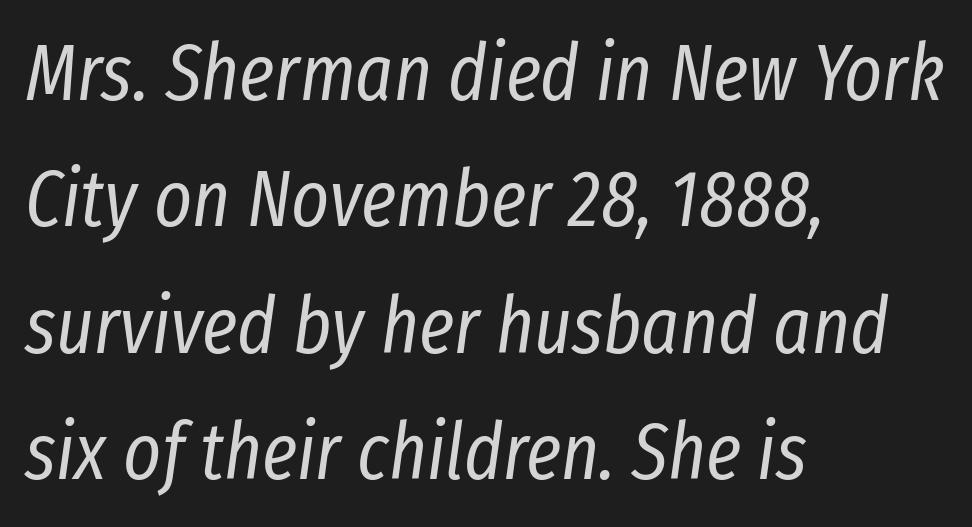
{"italic": "yes", "lean": "right", "slant_degrees": 8, "bold": "no", "weight": "regular", "width": "condensed", "stroke_contrast": "low", "x_height": "medium", "monospaced": "no", "underline": "no", "align": "left", "line_spacing": "normal", "line_spacing_ratio": 1.58, "letter_spacing": "normal", "letter_spacing_em": 0.0, "glyph_px": 80}
